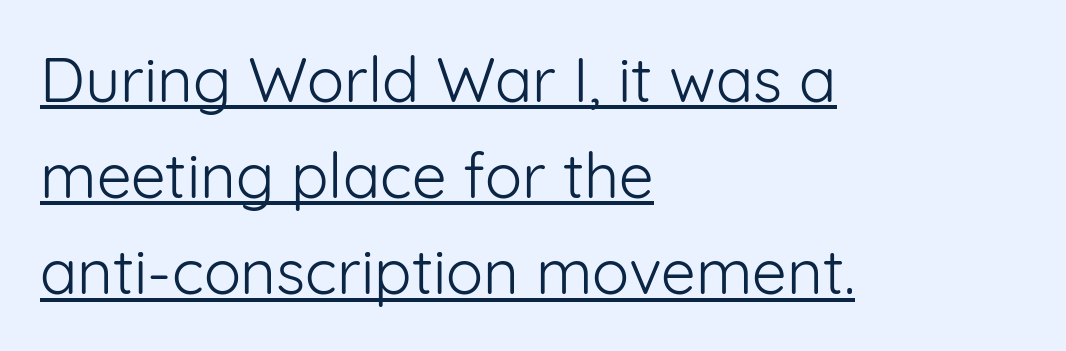
The image shows 62 px light sans-serif type, upright; set left-aligned, normal line spacing (1.55x), normal letter spacing, underlined; low stroke contrast and a medium x-height.
